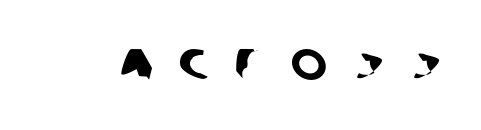
The image shows 55 px sans-serif type; set unusually wide letter spacing (+0.47 em), not underlined; low stroke contrast and a large x-height.
